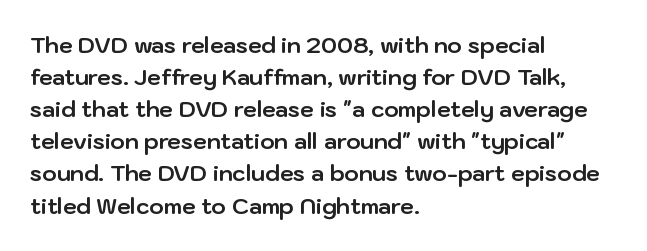
{"italic": "no", "bold": "yes", "underline": "no", "align": "left", "line_spacing": "normal", "line_spacing_ratio": 1.46, "letter_spacing": "normal", "letter_spacing_em": 0.0, "glyph_px": 22}
